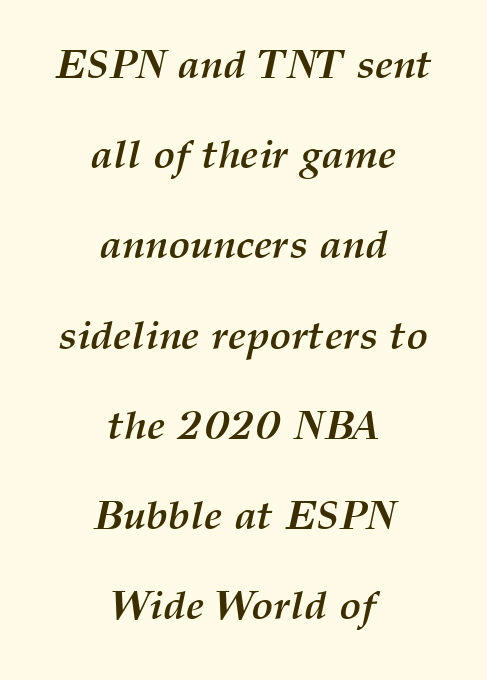
Compared with typical body copy, the letter spacing here is the same. Leading is clearly above the norm, producing a sparse column. The rendering uses natural spacing where letterforms have individual widths. The whitespace from short lines is split evenly between both sides. The rendering applies a slant to the glyphs.
